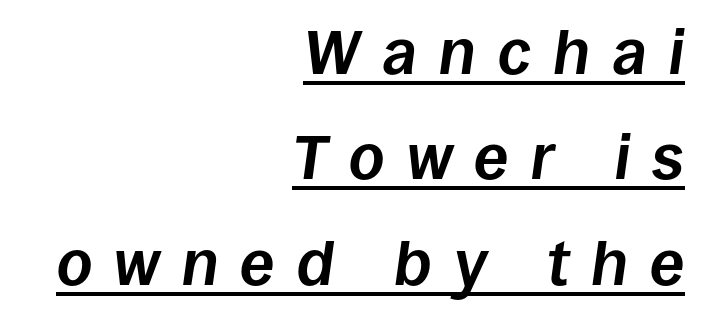
The image shows 62 px bold type, italic (leaning right); set right-aligned, normal line spacing (1.7x), unusually wide letter spacing (+0.36 em), underlined; low stroke contrast and a large x-height.
